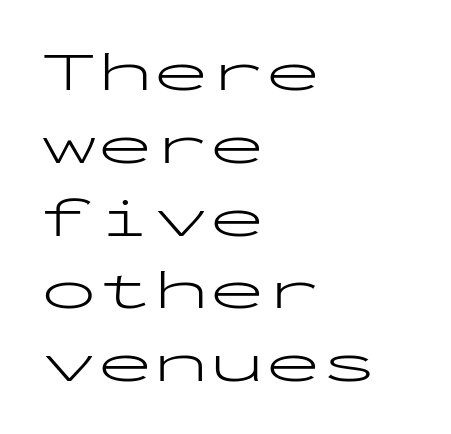
Students, note that the glyphs here touch the page at normal intervals. The space directly below the letters is spotless. The font is comparable to plain body text, perhaps lighter. The rag falls on the right side of this text block.
